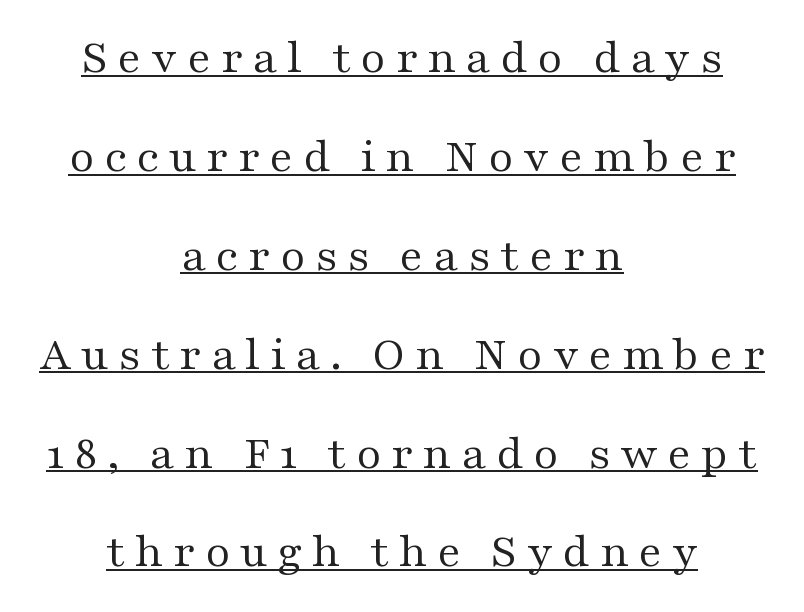
Q: Is the text bold? A: No.
Q: Is the text italic (slanted)? A: No, it is upright.
Q: Is the typeface a serif or a sans-serif typeface? A: Serif.
Q: Is the text underlined? A: Yes.
Q: How is the paragraph aligned? A: Centered.
Q: Is the spacing between letters normal or unusually wide? A: Unusually wide.
Q: Is the spacing between lines tight, normal or loose? A: Loose.
Q: Width (condensed, normal, or wide)? A: Wide.
Q: Stroke contrast? A: Medium.
Q: x-height? A: Medium.
Q: Monospaced? A: No.
